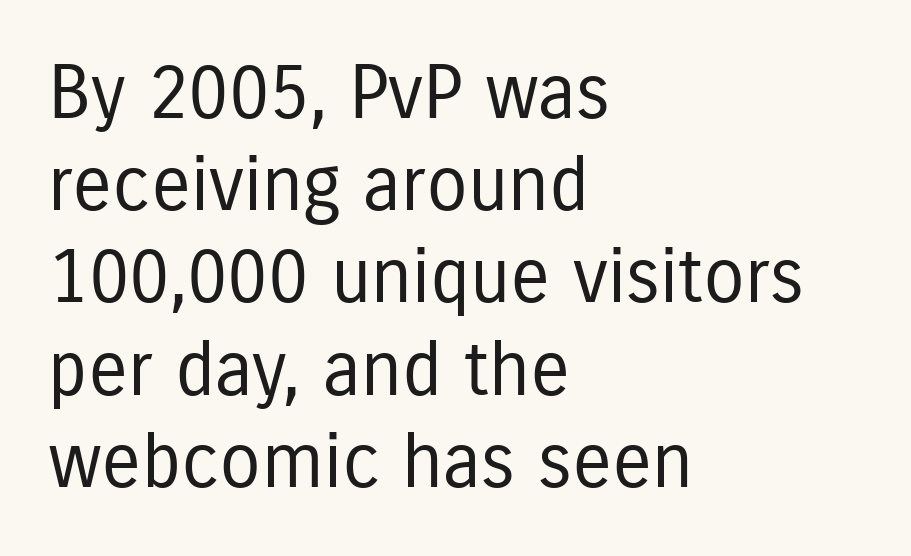
These lines keep a tight, regular rhythm from letter to letter. Serifs: no, the terminals of the letterforms are clean. Left-aligned paragraph, ragged on the right. Nothing heavy about these letters — not bold at all. Note the varied advance widths — an 'i' is clearly narrower than an 'm'.
